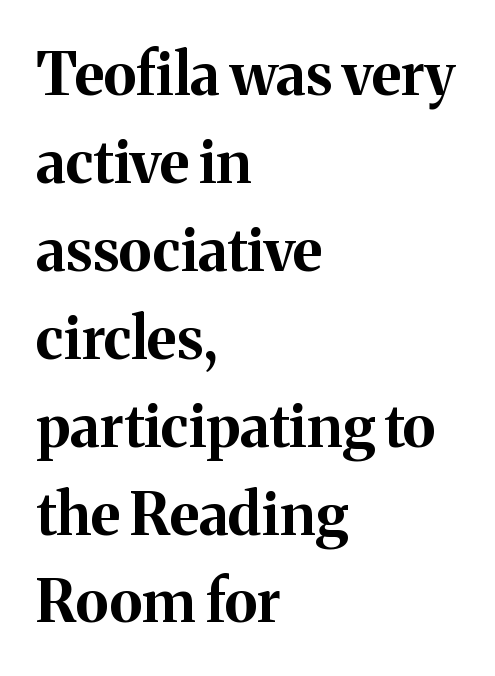
Q: Is the text bold? A: Yes.
Q: Is the text italic (slanted)? A: No, it is upright.
Q: Is the typeface a serif or a sans-serif typeface? A: Serif.
Q: Is the text underlined? A: No.
Q: How is the paragraph aligned? A: Left-aligned.
Q: Is the spacing between letters normal or unusually wide? A: Normal.
Q: Is the spacing between lines tight, normal or loose? A: Normal.
Q: Width (condensed, normal, or wide)? A: Normal.
Q: Stroke contrast? A: Medium.
Q: x-height? A: Medium.
Q: Monospaced? A: No.
